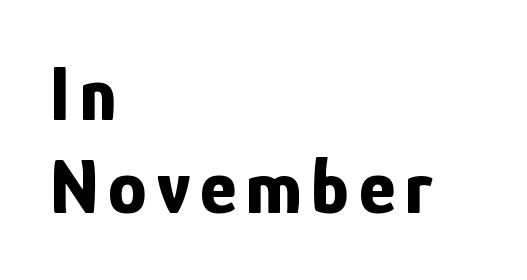
The image shows 78 px bold, condensed sans-serif type, upright; set left-aligned, line spacing 1.19x, not underlined; low stroke contrast and a medium x-height.
